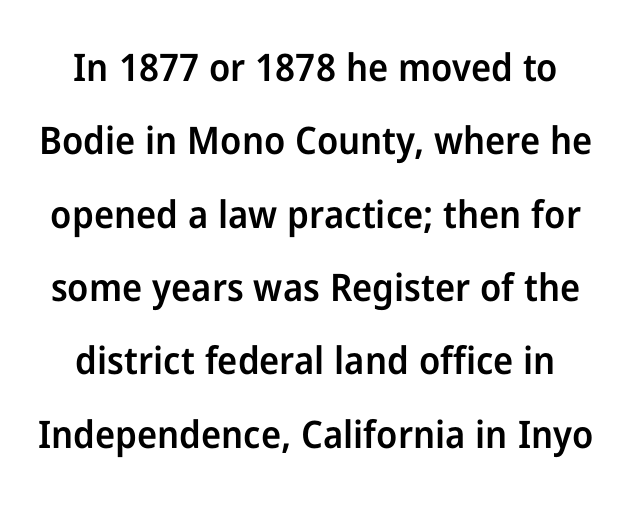
{"serif": "no", "italic": "no", "bold": "semi", "weight": "semibold", "width": "normal", "stroke_contrast": "low", "x_height": "medium", "monospaced": "no", "underline": "no", "align": "center", "line_spacing": "loose", "line_spacing_ratio": 1.93, "letter_spacing": "normal", "letter_spacing_em": 0.0, "glyph_px": 38}
